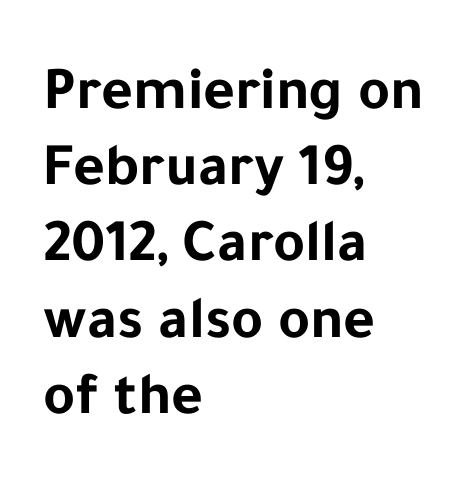
{"serif": "no", "italic": "no", "bold": "yes", "weight": "bold", "width": "normal", "stroke_contrast": "low", "x_height": "medium", "monospaced": "no", "underline": "no", "align": "left", "line_spacing": "normal", "line_spacing_ratio": 1.25, "letter_spacing": "normal", "letter_spacing_em": 0.0, "glyph_px": 61}
